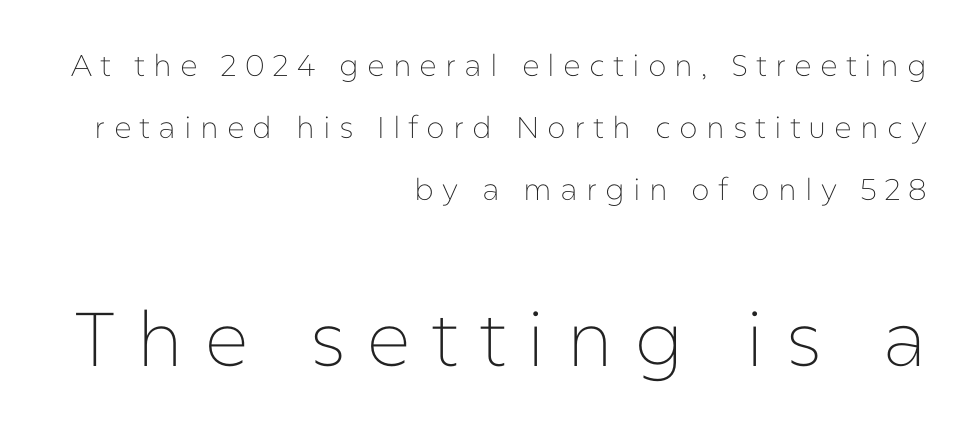
Q: Is the text bold? A: No.
Q: Is the text italic (slanted)? A: No, it is upright.
Q: Is the typeface a serif or a sans-serif typeface? A: Sans-serif.
Q: Is the text underlined? A: No.
Q: How is the paragraph aligned? A: Right-aligned.
Q: Is the spacing between letters normal or unusually wide? A: Unusually wide.
Q: Is the spacing between lines tight, normal or loose? A: Loose.
Q: Which block of text is set in a larger size, the first (top) or the second (bottom)? A: The second (bottom) one.
Q: Width (condensed, normal, or wide)? A: Normal.
Q: Stroke contrast? A: Low.
Q: x-height? A: Medium.
Q: Monospaced? A: No.
